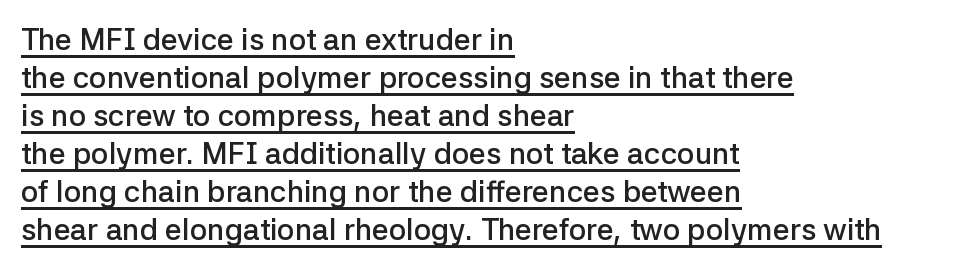
{"serif": "no", "italic": "no", "bold": "semi", "weight": "semibold", "width": "normal", "stroke_contrast": "low", "x_height": "medium", "monospaced": "no", "underline": "yes", "align": "left", "line_spacing": "normal", "line_spacing_ratio": 1.27, "letter_spacing": "normal", "letter_spacing_em": 0.0, "glyph_px": 30}
